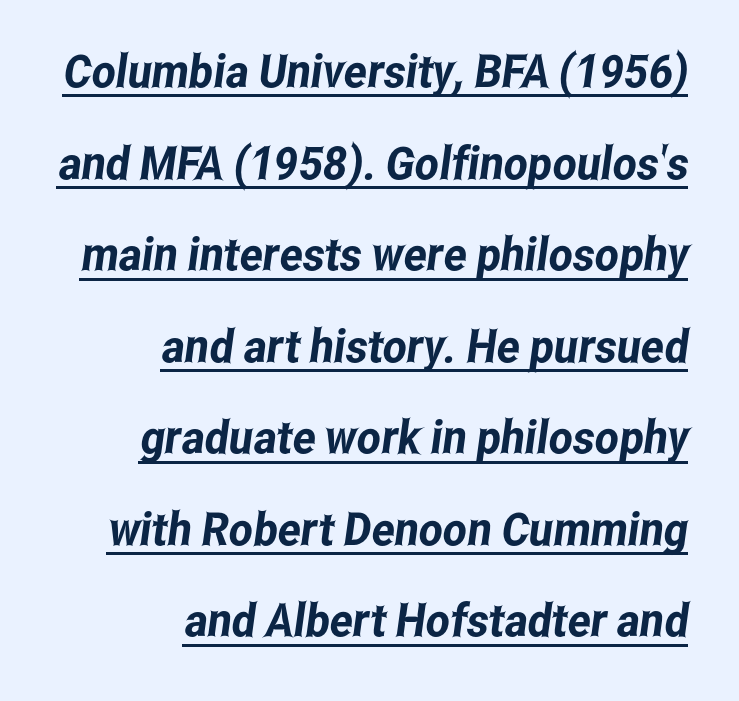
{"serif": "no", "width": "condensed", "stroke_contrast": "low", "x_height": "medium", "monospaced": "no", "underline": "yes", "align": "right", "line_spacing": "loose", "line_spacing_ratio": 1.99, "letter_spacing": "normal", "letter_spacing_em": 0.0, "glyph_px": 46}
